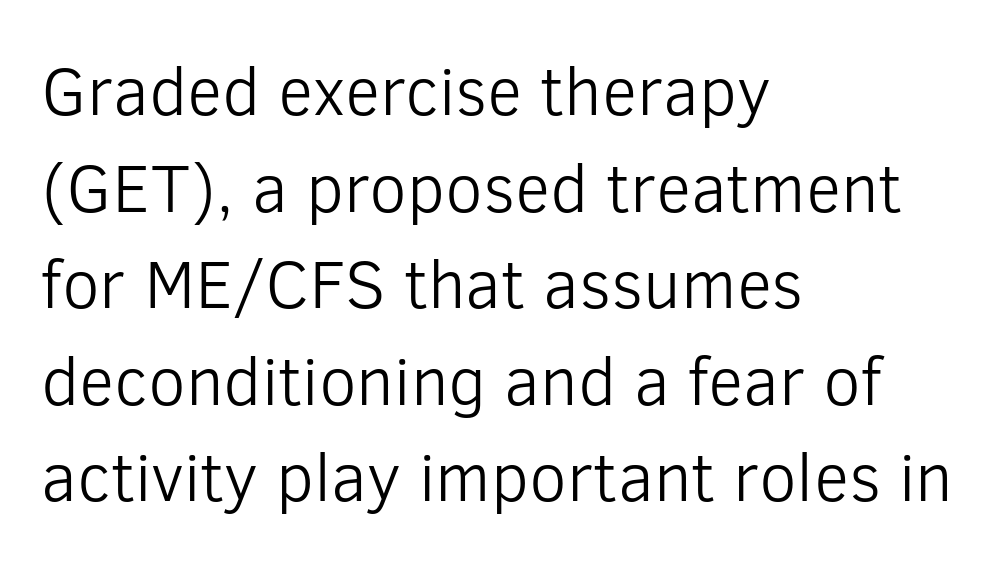
{"serif": "no", "italic": "no", "bold": "no", "weight": "light", "width": "normal", "stroke_contrast": "low", "x_height": "medium", "monospaced": "no", "underline": "no", "align": "left", "line_spacing": "normal", "line_spacing_ratio": 1.42, "letter_spacing": "normal", "letter_spacing_em": 0.0, "glyph_px": 68}
